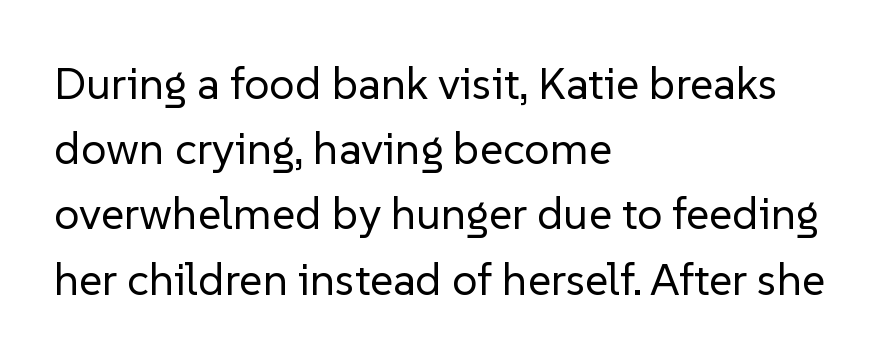
{"serif": "no", "italic": "no", "bold": "no", "weight": "regular", "width": "normal", "stroke_contrast": "low", "x_height": "medium", "monospaced": "no", "underline": "no", "align": "left", "line_spacing": "normal", "line_spacing_ratio": 1.45, "letter_spacing": "normal", "letter_spacing_em": 0.0, "glyph_px": 45}
